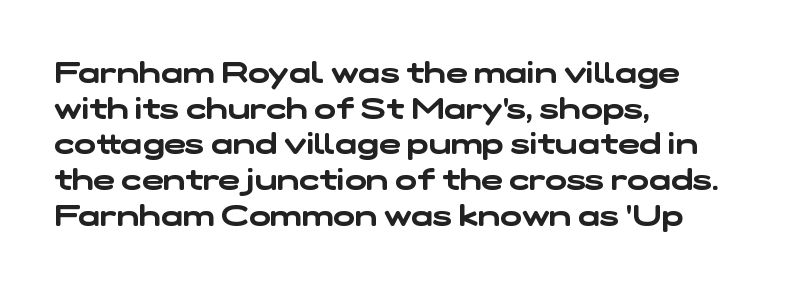
{"serif": "no", "width": "wide", "stroke_contrast": "low", "x_height": "medium", "monospaced": "no", "underline": "no", "align": "left", "line_spacing_ratio": 1.23, "letter_spacing": "normal", "letter_spacing_em": 0.0, "glyph_px": 29}
